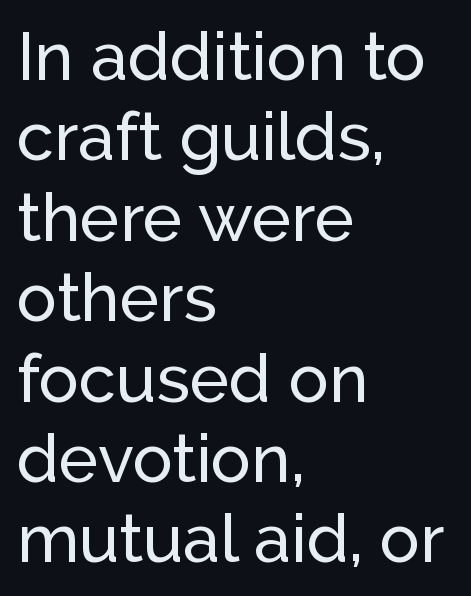
Q: Is the text italic (slanted)? A: No, it is upright.
Q: Is the typeface a serif or a sans-serif typeface? A: Sans-serif.
Q: Is the text underlined? A: No.
Q: How is the paragraph aligned? A: Left-aligned.
Q: Is the spacing between letters normal or unusually wide? A: Normal.
Q: Width (condensed, normal, or wide)? A: Normal.
Q: Stroke contrast? A: Low.
Q: x-height? A: Medium.
Q: Monospaced? A: No.
